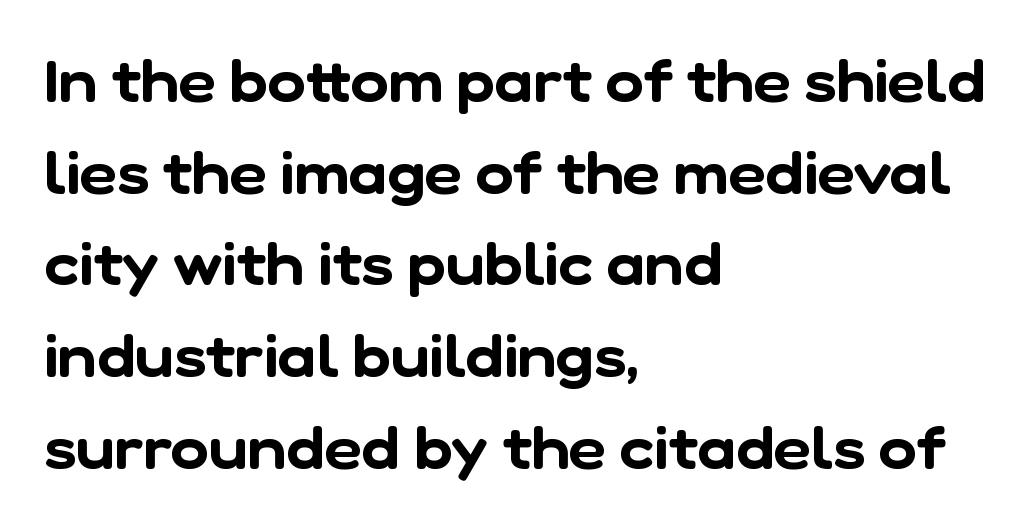
Where is the straight margin? On the left. This sample has the flowing, uneven cadence of proportional lettering. The passage shown stacks its lines at a standard gap. Honestly, there is no underline to notice here at all.
